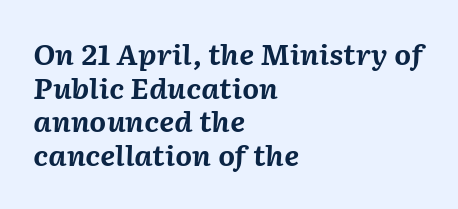
{"italic": "yes", "lean": "right", "slant_degrees": 2, "bold": "yes", "underline": "no", "align": "left", "line_spacing": "normal", "line_spacing_ratio": 1.25, "letter_spacing": "normal", "letter_spacing_em": 0.0, "glyph_px": 27}
